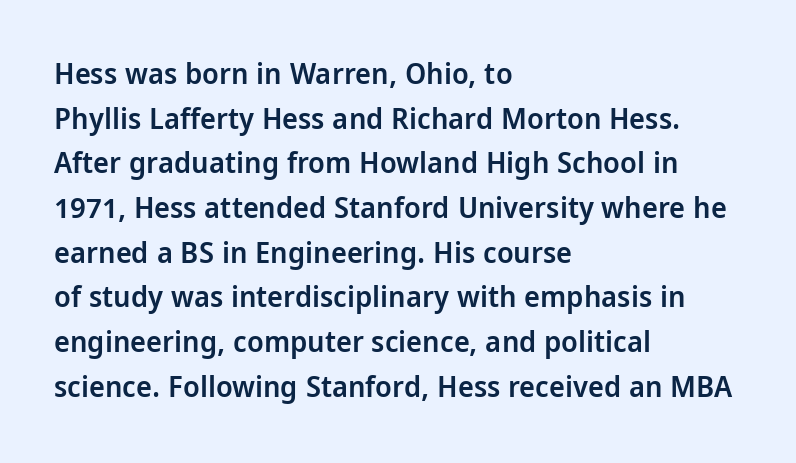
Q: Is the text bold? A: Semi-bold.
Q: Is the text italic (slanted)? A: No, it is upright.
Q: Is the typeface a serif or a sans-serif typeface? A: Sans-serif.
Q: Is the text underlined? A: No.
Q: How is the paragraph aligned? A: Left-aligned.
Q: Is the spacing between letters normal or unusually wide? A: Normal.
Q: Is the spacing between lines tight, normal or loose? A: Normal.
Q: Width (condensed, normal, or wide)? A: Condensed.
Q: Stroke contrast? A: Low.
Q: x-height? A: Large.
Q: Monospaced? A: No.
